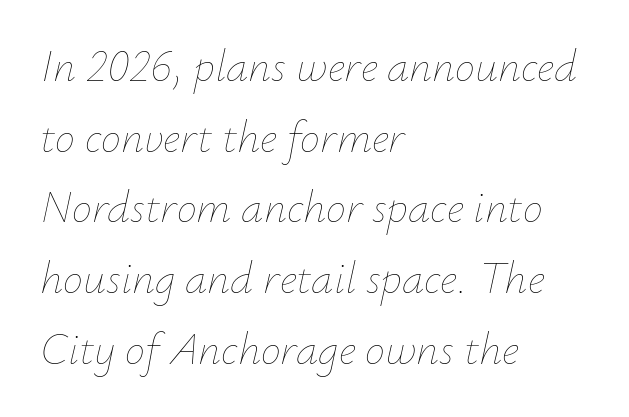
Whoever set this chose a conventional vertical rhythm. The face used here is rendered with its standard letterfit. The font sits on the lighter half of the weight spectrum, regular included. When letters slant like this, we call the style italic. A typesetter would call this proportional, since set widths differ per character. Horizontally, the lines are justified to the leading edge only.
